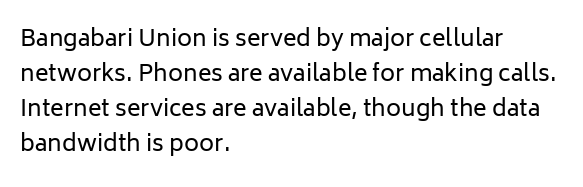
The image shows 23 px text type, upright; set left-aligned, normal line spacing (1.52x), normal letter spacing, not underlined.
